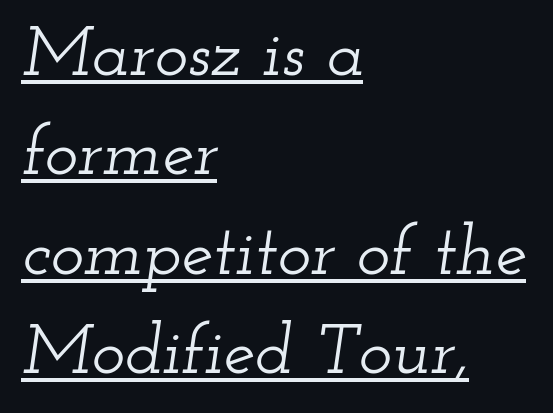
The image shows 71 px wide serif type, italic (leaning right); set left-aligned, normal line spacing (1.4x), normal letter spacing, underlined; low stroke contrast and a small x-height.
